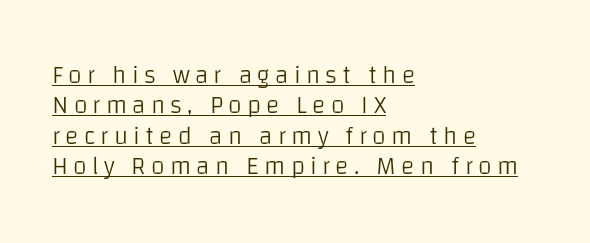
Q: Is the text bold? A: No.
Q: Is the text italic (slanted)? A: No, it is upright.
Q: Is the text underlined? A: Yes.
Q: How is the paragraph aligned? A: Left-aligned.
Q: Is the spacing between letters normal or unusually wide? A: Unusually wide.
